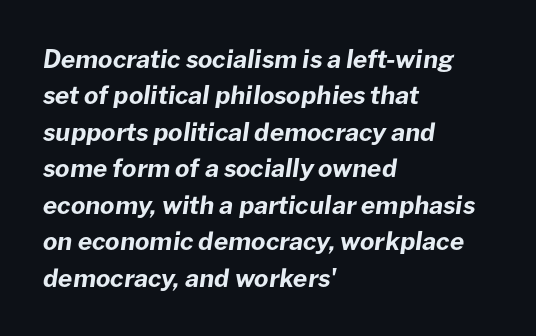
{"italic": "yes", "lean": "right", "slant_degrees": 8, "bold": "yes", "underline": "no", "align": "left", "line_spacing": "normal", "line_spacing_ratio": 1.46, "letter_spacing": "normal", "letter_spacing_em": 0.0, "glyph_px": 25}
